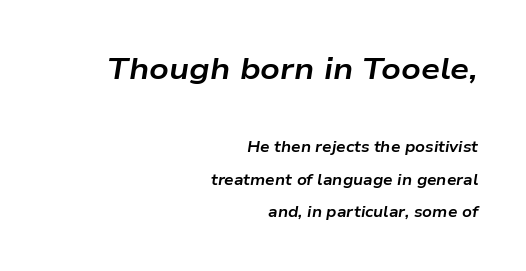
Q: Is the text bold? A: Yes.
Q: Is the text italic (slanted)? A: Yes, it leans right by about 9 degrees.
Q: Is the text underlined? A: No.
Q: How is the paragraph aligned? A: Right-aligned.
Q: Is the spacing between letters normal or unusually wide? A: Normal.
Q: Is the spacing between lines tight, normal or loose? A: Loose.
Q: Which block of text is set in a larger size, the first (top) or the second (bottom)? A: The first (top) one.
Q: Width (condensed, normal, or wide)? A: Wide.
Q: Stroke contrast? A: Low.
Q: x-height? A: Medium.
Q: Monospaced? A: No.
